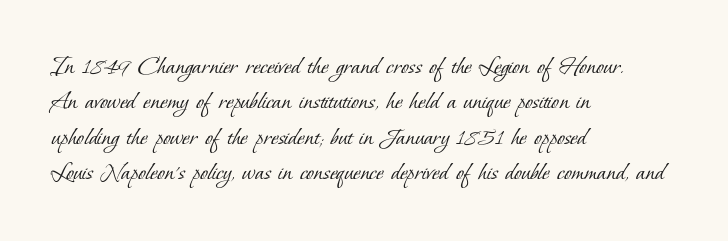
A typesetter would call this zero additional tracking. Quick note: underline off. The passage shown is typeset with a serif family. Is this a heavy cut? Hardly; it is regular or lighter. The passage shown is typed in a proportional face where columns would drift.
